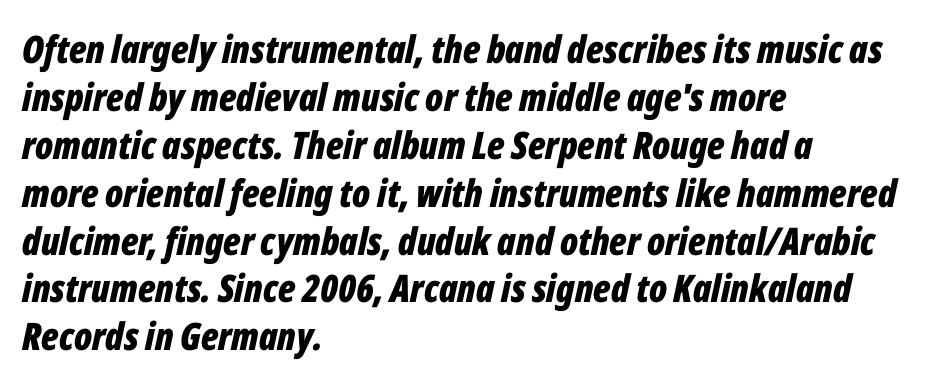
Q: Is the text bold? A: Yes.
Q: Is the text italic (slanted)? A: Yes, it leans right by about 12 degrees.
Q: Is the text underlined? A: No.
Q: How is the paragraph aligned? A: Left-aligned.
Q: Is the spacing between letters normal or unusually wide? A: Normal.
Q: Is the spacing between lines tight, normal or loose? A: Normal.
Q: Width (condensed, normal, or wide)? A: Condensed.
Q: Stroke contrast? A: Low.
Q: x-height? A: Medium.
Q: Monospaced? A: No.
